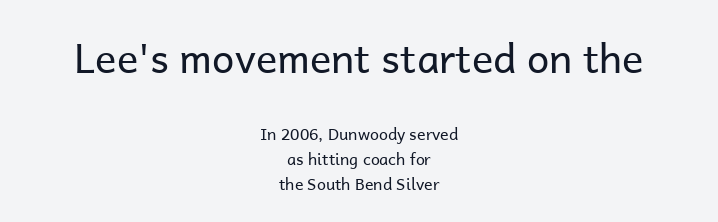
Q: Is the text bold? A: No.
Q: Is the text italic (slanted)? A: No, it is upright.
Q: Is the typeface a serif or a sans-serif typeface? A: Sans-serif.
Q: Is the text underlined? A: No.
Q: How is the paragraph aligned? A: Centered.
Q: Is the spacing between letters normal or unusually wide? A: Normal.
Q: Is the spacing between lines tight, normal or loose? A: Normal.
Q: Which block of text is set in a larger size, the first (top) or the second (bottom)? A: The first (top) one.
Q: Width (condensed, normal, or wide)? A: Normal.
Q: Stroke contrast? A: Low.
Q: x-height? A: Medium.
Q: Monospaced? A: No.
